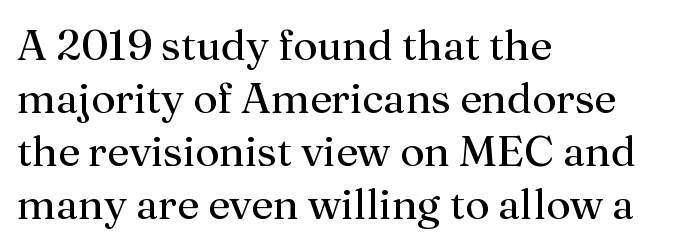
Q: Is the text bold? A: No.
Q: Is the text italic (slanted)? A: No, it is upright.
Q: Is the typeface a serif or a sans-serif typeface? A: Serif.
Q: Is the text underlined? A: No.
Q: How is the paragraph aligned? A: Left-aligned.
Q: Is the spacing between letters normal or unusually wide? A: Normal.
Q: Width (condensed, normal, or wide)? A: Normal.
Q: Stroke contrast? A: Medium.
Q: x-height? A: Medium.
Q: Monospaced? A: No.
